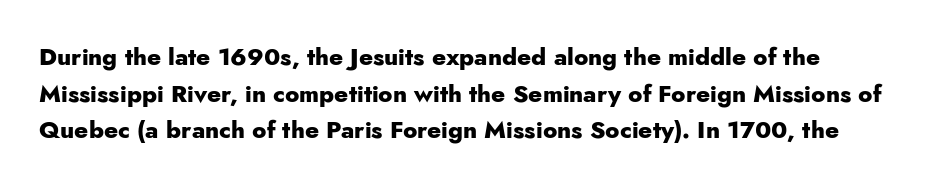
Q: Is the text bold? A: Yes.
Q: Is the text italic (slanted)? A: No, it is upright.
Q: Is the text underlined? A: No.
Q: Is the spacing between letters normal or unusually wide? A: Normal.
Q: Is the spacing between lines tight, normal or loose? A: Normal.
